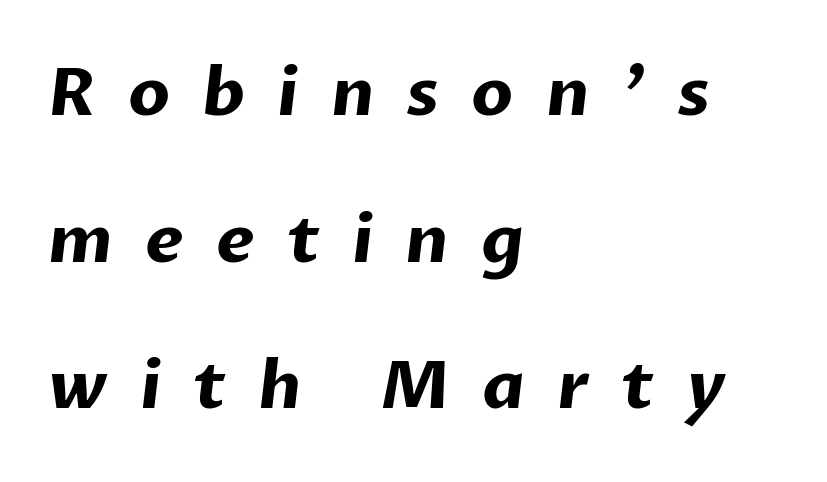
{"serif": "no", "bold": "yes", "weight": "bold", "width": "normal", "stroke_contrast": "low", "x_height": "medium", "monospaced": "no", "underline": "no", "align": "left", "line_spacing": "loose", "line_spacing_ratio": 2.19, "letter_spacing": "wide", "letter_spacing_em": 0.48, "glyph_px": 67}
